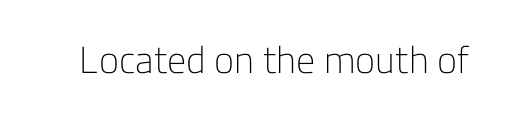
Q: Is the text bold? A: No.
Q: Is the text italic (slanted)? A: No, it is upright.
Q: Is the typeface a serif or a sans-serif typeface? A: Sans-serif.
Q: Is the text underlined? A: No.
Q: Is the spacing between letters normal or unusually wide? A: Normal.
Q: Width (condensed, normal, or wide)? A: Normal.
Q: Stroke contrast? A: Low.
Q: x-height? A: Medium.
Q: Monospaced? A: No.
